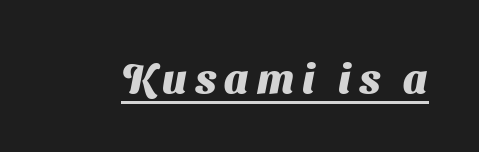
{"serif": "no", "bold": "yes", "weight": "heavy", "width": "normal", "stroke_contrast": "medium", "x_height": "medium", "monospaced": "no", "underline": "yes", "letter_spacing": "wide", "letter_spacing_em": 0.2, "glyph_px": 41}
